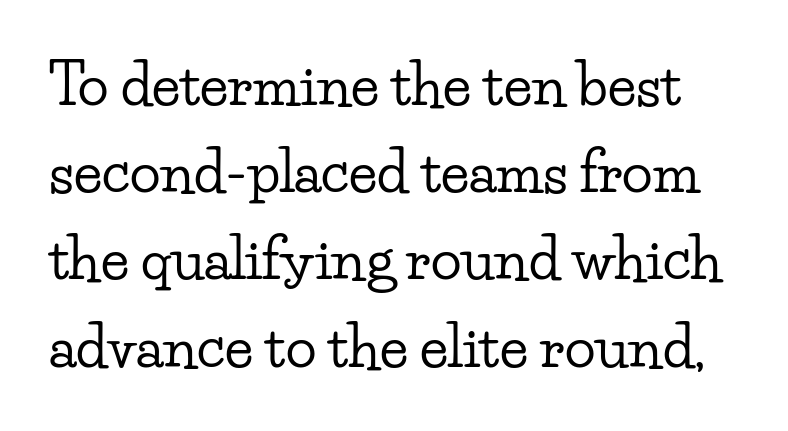
{"serif": "yes", "italic": "no", "width": "wide", "stroke_contrast": "low", "x_height": "small", "monospaced": "no", "underline": "no", "line_spacing": "normal", "line_spacing_ratio": 1.53, "letter_spacing": "normal", "letter_spacing_em": 0.0, "glyph_px": 57}
